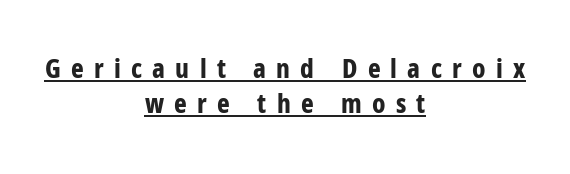
{"italic": "no", "bold": "yes", "underline": "yes", "align": "center", "line_spacing": "normal", "line_spacing_ratio": 1.3, "letter_spacing": "wide", "letter_spacing_em": 0.38, "glyph_px": 27}
